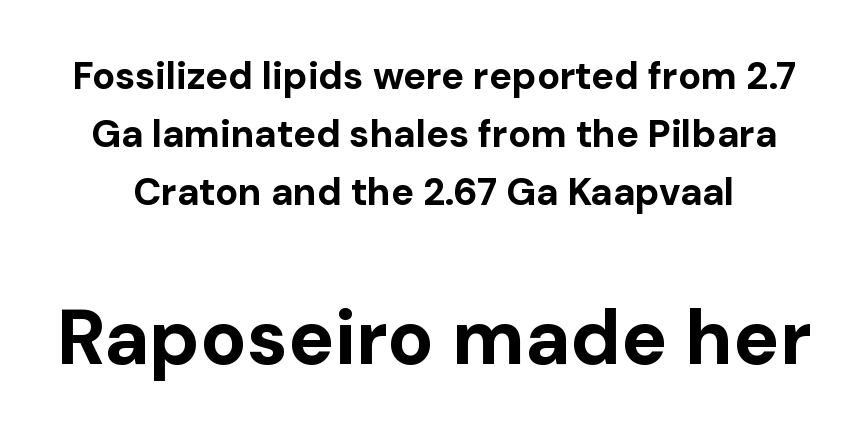
The image shows 77 px bold sans-serif type, upright; set normal line spacing (1.53x), normal letter spacing, not underlined; the second (bottom) block is 2.03x larger; low stroke contrast and a medium x-height.
